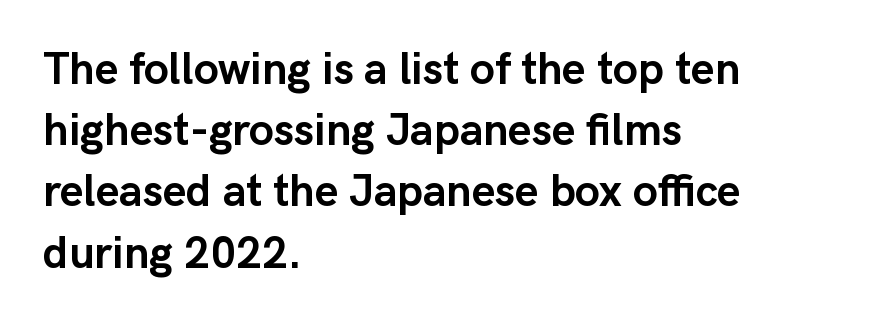
{"serif": "no", "italic": "no", "bold": "yes", "weight": "semibold", "width": "normal", "stroke_contrast": "low", "x_height": "medium", "monospaced": "no", "underline": "no", "align": "left", "line_spacing": "normal", "line_spacing_ratio": 1.36, "letter_spacing": "normal", "letter_spacing_em": 0.0, "glyph_px": 45}
